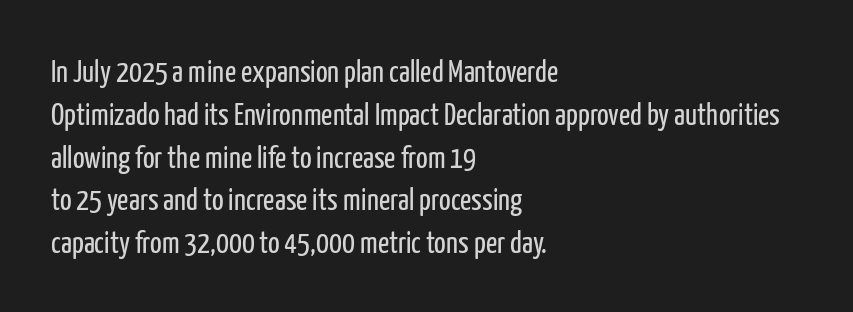
Q: Is the text bold? A: No.
Q: Is the text italic (slanted)? A: No, it is upright.
Q: Is the typeface a serif or a sans-serif typeface? A: Sans-serif.
Q: Is the text underlined? A: No.
Q: How is the paragraph aligned? A: Left-aligned.
Q: Is the spacing between letters normal or unusually wide? A: Normal.
Q: Is the spacing between lines tight, normal or loose? A: Normal.
Q: Width (condensed, normal, or wide)? A: Condensed.
Q: Stroke contrast? A: Low.
Q: x-height? A: Medium.
Q: Monospaced? A: No.
